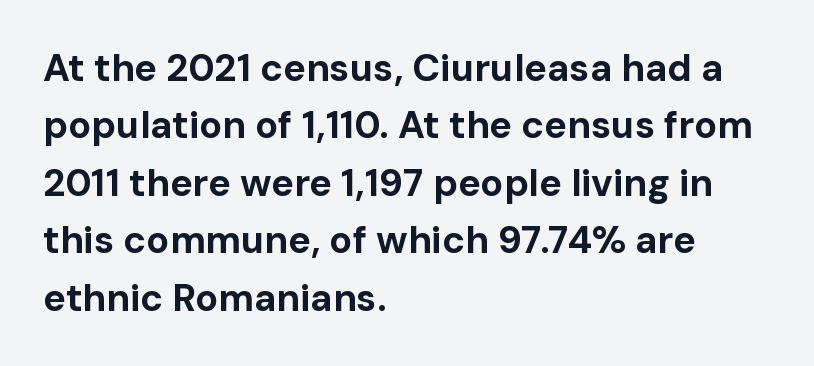
The image shows 38 px bold sans-serif type, upright; set left-aligned, normal line spacing (1.51x), normal letter spacing, not underlined; low stroke contrast and a medium x-height.
